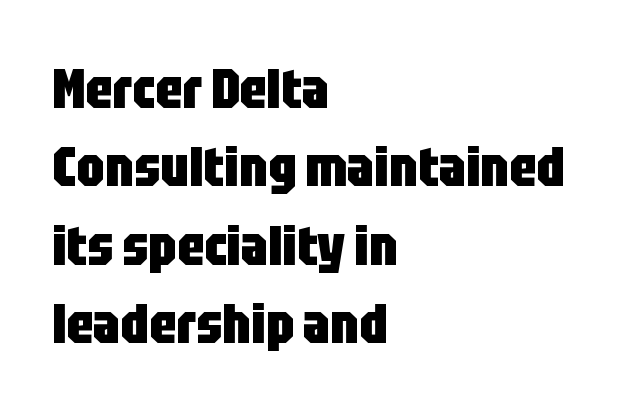
Q: Is the text bold? A: Yes.
Q: Is the text italic (slanted)? A: No, it is upright.
Q: Is the typeface a serif or a sans-serif typeface? A: Sans-serif.
Q: Is the text underlined? A: No.
Q: How is the paragraph aligned? A: Left-aligned.
Q: Is the spacing between letters normal or unusually wide? A: Normal.
Q: Is the spacing between lines tight, normal or loose? A: Normal.
Q: Width (condensed, normal, or wide)? A: Condensed.
Q: Stroke contrast? A: Low.
Q: x-height? A: Large.
Q: Monospaced? A: No.
